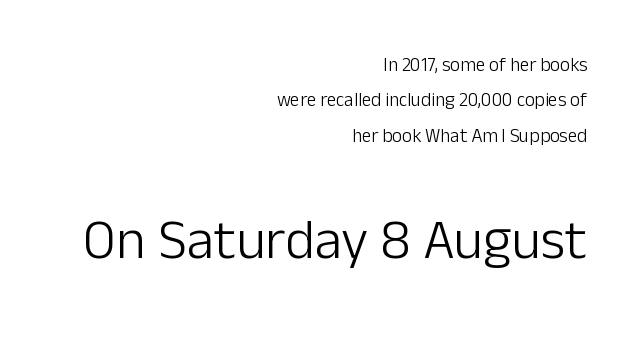
The letters advance in unequal steps, a hallmark of proportional type. Descenders are the only things crossing below the line. The passage shown has conventional tracking throughout. Notice how the stems are strictly vertical — no italics here. Every row of glyphs terminates at an identical x-position on the right.
